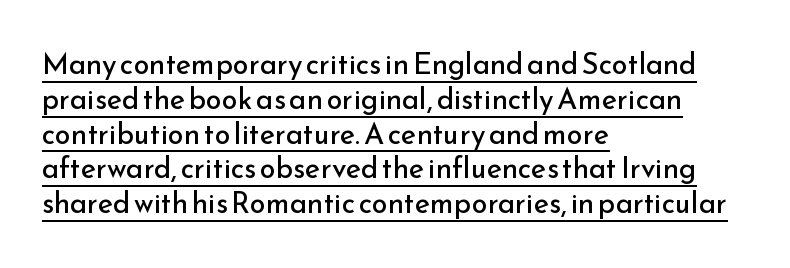
{"serif": "no", "italic": "no", "bold": "no", "weight": "regular", "width": "normal", "stroke_contrast": "low", "x_height": "small", "monospaced": "no", "underline": "yes", "align": "left", "line_spacing_ratio": 1.2, "letter_spacing": "normal", "letter_spacing_em": 0.0, "glyph_px": 29}
